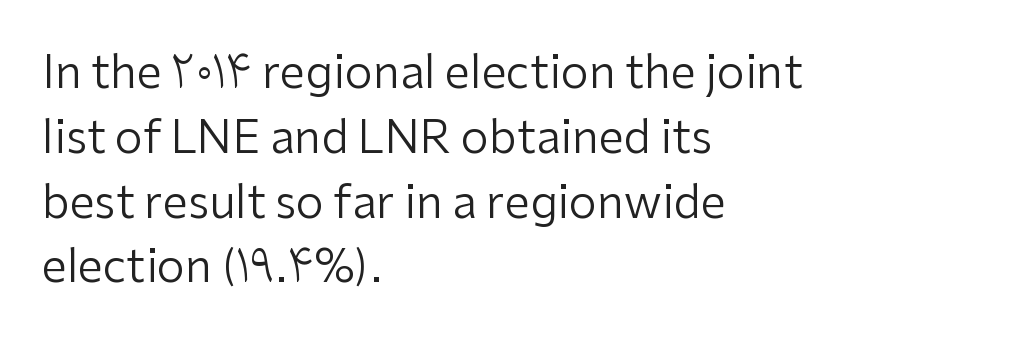
Do the characters align in a grid? No, the font is proportional. If you drew a line through each stem, it would be perfectly vertical. What's the leading like? Ordinary, nothing unusual. I'd call this a sans setting — the letters go barefoot.
